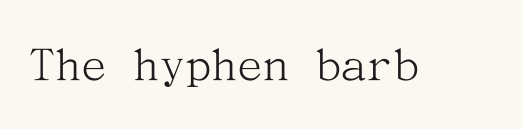
The image shows 52 px light serif type, upright; set normal letter spacing, not underlined; medium stroke contrast and a medium x-height.
